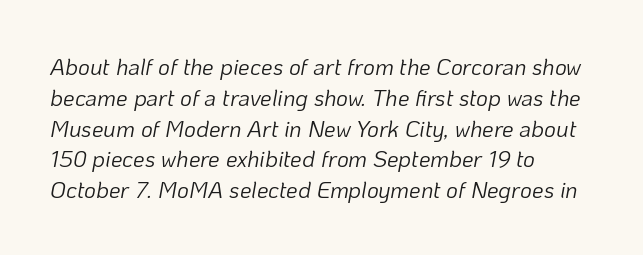
The letters sit at their default tracking, neither squeezed nor spread. The typesetter chose a ragged-right arrangement here. Check under the words: just untouched page. Italic: yes, the glyphs are oblique.
